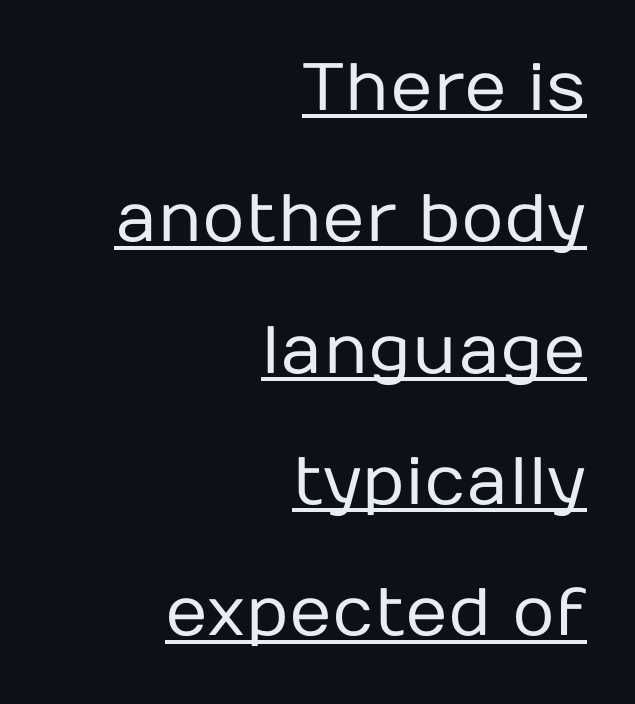
{"serif": "no", "italic": "no", "bold": "no", "weight": "regular", "width": "normal", "stroke_contrast": "low", "x_height": "medium", "monospaced": "no", "underline": "yes", "align": "right", "line_spacing": "loose", "line_spacing_ratio": 1.96, "letter_spacing": "normal", "letter_spacing_em": 0.0, "glyph_px": 67}
